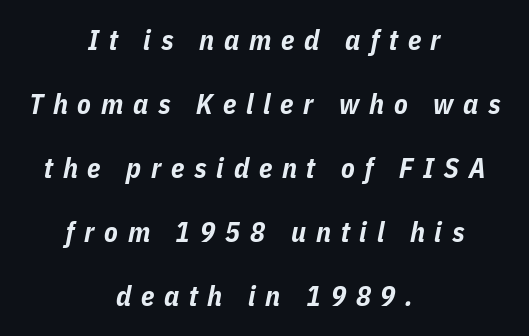
Q: Is the text bold? A: Yes.
Q: Is the text italic (slanted)? A: Yes, it leans right by about 11 degrees.
Q: Is the text underlined? A: No.
Q: How is the paragraph aligned? A: Centered.
Q: Is the spacing between letters normal or unusually wide? A: Unusually wide.
Q: Is the spacing between lines tight, normal or loose? A: Loose.
Q: Width (condensed, normal, or wide)? A: Condensed.
Q: Stroke contrast? A: Low.
Q: x-height? A: Medium.
Q: Monospaced? A: No.
